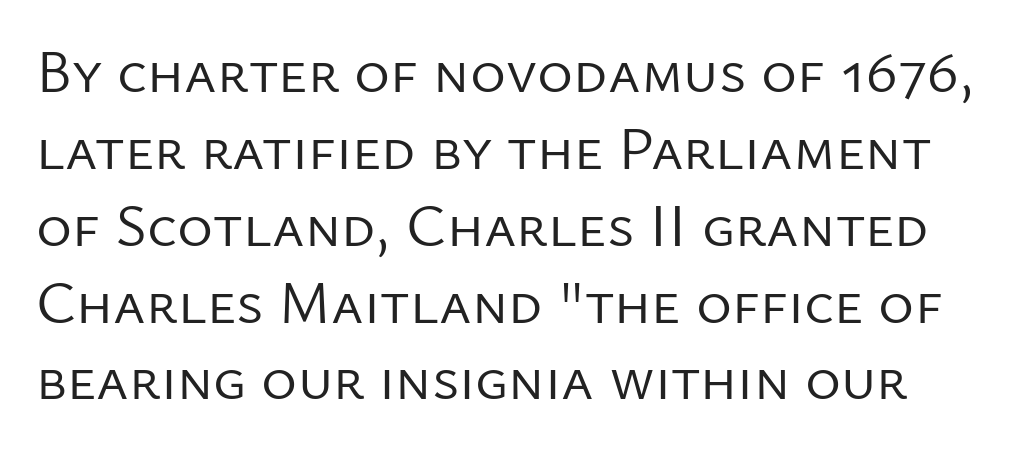
The typeface chosen for these lines omits serifs. Honestly, the letter spacing is just normal — you wouldn't notice it. Vertical spacing — default. The cut favours lightness, reaching ordinary text weight at its darkest. If you drew a line through each stem, it would be perfectly vertical. Glance below the letters and you will spot only blank space.
